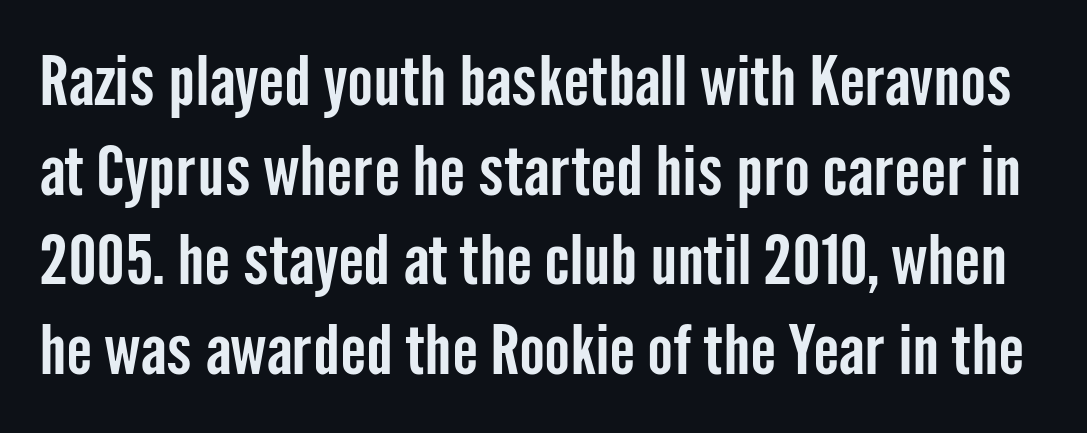
The lettering stays uniformly vertical, giving the passage a roman look. Decoration check: the copy has no underline. Compared with typical body copy, the letter spacing here is the same. The leading is moderate, giving the passage an even texture. Each letter's strokes conclude bluntly, with no projecting serifs.
